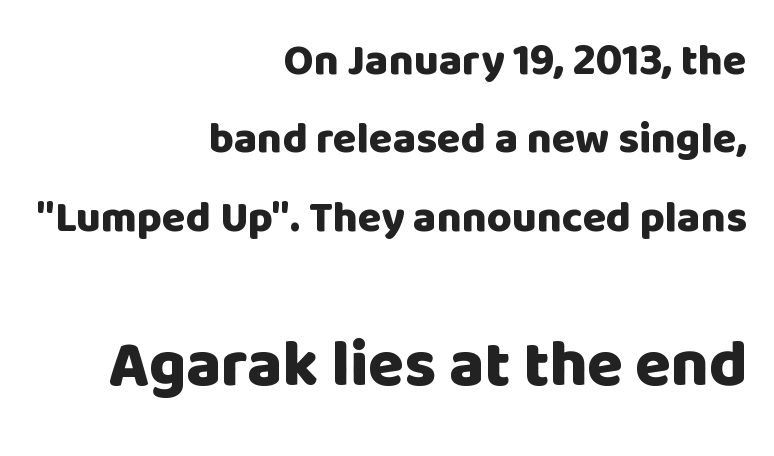
{"serif": "no", "italic": "no", "bold": "yes", "weight": "heavy", "width": "normal", "stroke_contrast": "low", "x_height": "large", "monospaced": "no", "underline": "no", "align": "right", "line_spacing_ratio": 1.82, "letter_spacing": "normal", "letter_spacing_em": 0.0, "larger_block": "second", "size_ratio": 1.51, "glyph_px": 65}
